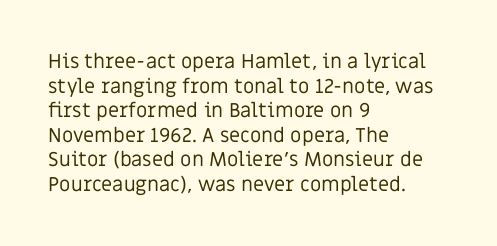
Casual observation: everything's shoved over to the left. This is not heavy type; no bold has been used. Italic? Not at all — the glyphs are vertical. The space beneath each line is pristine and unruled. No extra tracking has been applied to these lines.
